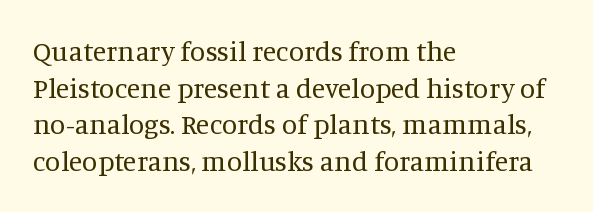
Leading matches the norm, producing a regular column. Only glyphs here, with clear space below each row. Does the copy run flush right? No — it runs flush left. Is this a fixed-width face? No — the glyphs have proportional, varying widths. Vertical stems look standard width or narrower in stroke. It's the straight-up-and-down kind of type.
